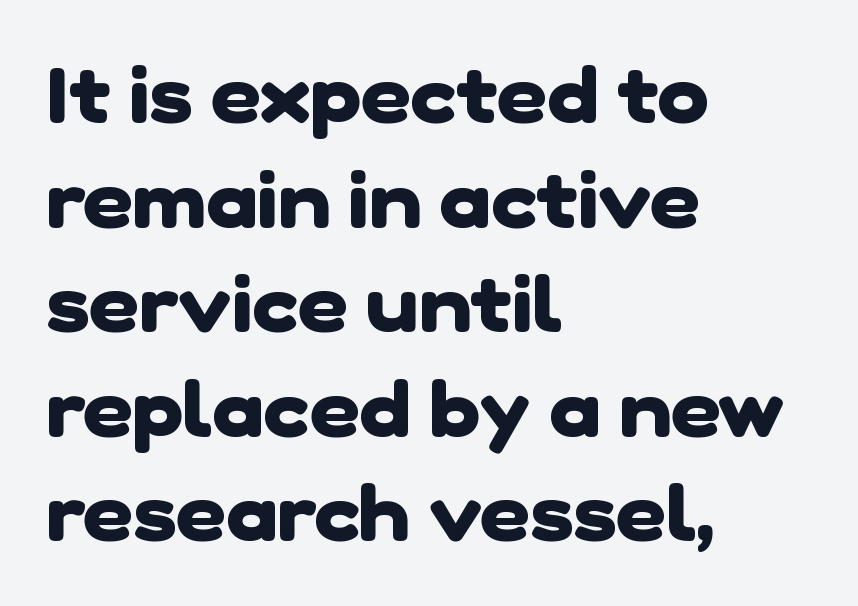
Q: Is the text bold? A: Yes.
Q: Is the typeface a serif or a sans-serif typeface? A: Sans-serif.
Q: Is the text underlined? A: No.
Q: How is the paragraph aligned? A: Left-aligned.
Q: Is the spacing between letters normal or unusually wide? A: Normal.
Q: Is the spacing between lines tight, normal or loose? A: Normal.
Q: Width (condensed, normal, or wide)? A: Normal.
Q: Stroke contrast? A: Low.
Q: x-height? A: Medium.
Q: Monospaced? A: No.
